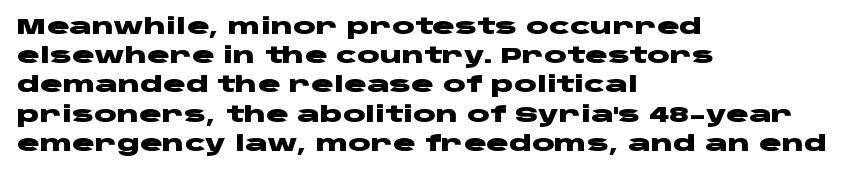
The image shows 21 px bold type, upright; set left-aligned, normal line spacing (1.39x), normal letter spacing, not underlined.
